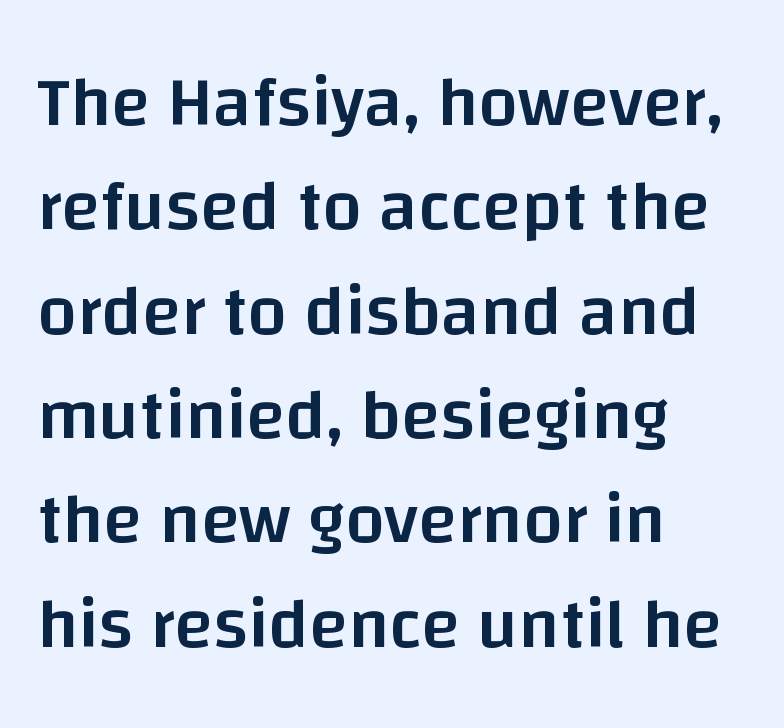
The font family rendered here belongs to the sans-serif group. These lines keep a tight, regular rhythm from letter to letter. Quick note: underline off. The text block is weighted toward the left margin, trailing off unevenly rightward. A fair bit of extra ink — the face is semibold, not bold. A typesetter would call this proportional, since set widths differ per character.
